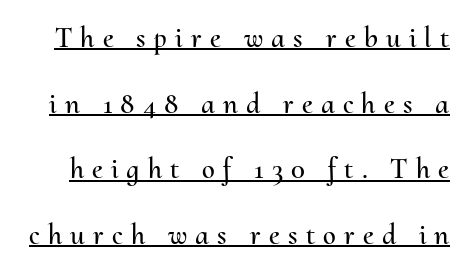
The line-height multiplier appears high, well above default. Each letter keeps its own natural width here, so spacing adapts to shape. These lines were composed using upright roman letters. Here the glyphs are tracked loosely, breaking word shapes into spaced letters. These characters rest on top of a visible drawn line.
